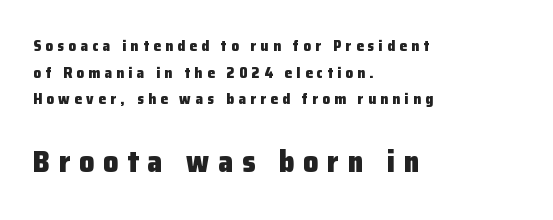
Q: Is the text bold? A: Yes.
Q: Is the text italic (slanted)? A: No, it is upright.
Q: Is the typeface a serif or a sans-serif typeface? A: Sans-serif.
Q: Is the text underlined? A: No.
Q: How is the paragraph aligned? A: Left-aligned.
Q: Is the spacing between letters normal or unusually wide? A: Unusually wide.
Q: Which block of text is set in a larger size, the first (top) or the second (bottom)? A: The second (bottom) one.
Q: Width (condensed, normal, or wide)? A: Normal.
Q: Stroke contrast? A: Low.
Q: x-height? A: Medium.
Q: Monospaced? A: No.
